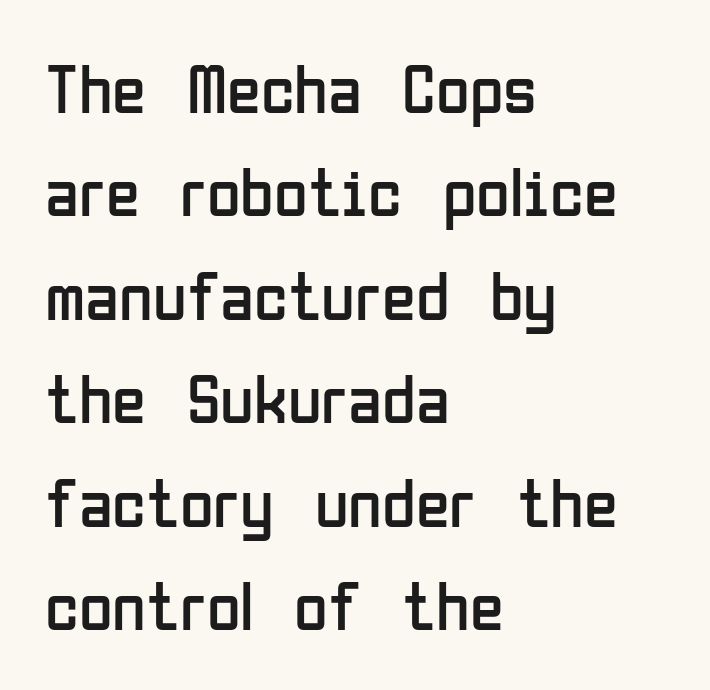
Q: Is the text bold? A: No.
Q: Is the text italic (slanted)? A: No, it is upright.
Q: Is the typeface a serif or a sans-serif typeface? A: Sans-serif.
Q: Is the text underlined? A: No.
Q: How is the paragraph aligned? A: Left-aligned.
Q: Is the spacing between letters normal or unusually wide? A: Normal.
Q: Is the spacing between lines tight, normal or loose? A: Normal.
Q: Width (condensed, normal, or wide)? A: Condensed.
Q: Stroke contrast? A: Low.
Q: x-height? A: Medium.
Q: Monospaced? A: No.
